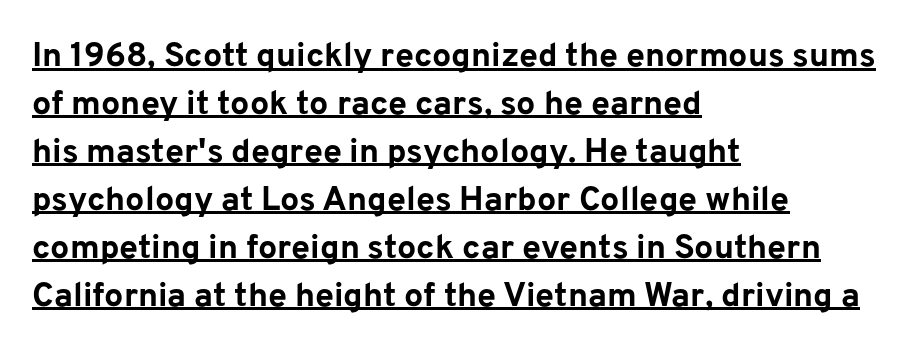
Upright lettering throughout. In CSS terms this would be text-align: left. Compared with undecorated copy, this sample adds a rule below the words. The sample has been set heavy, in full bold.
